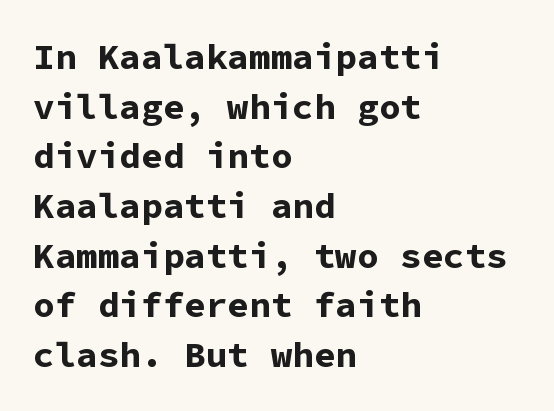
The image shows 36 px bold sans-serif type, upright, monospaced; set left-aligned, normal line spacing (1.38x), normal letter spacing, not underlined; low stroke contrast and a medium x-height.
